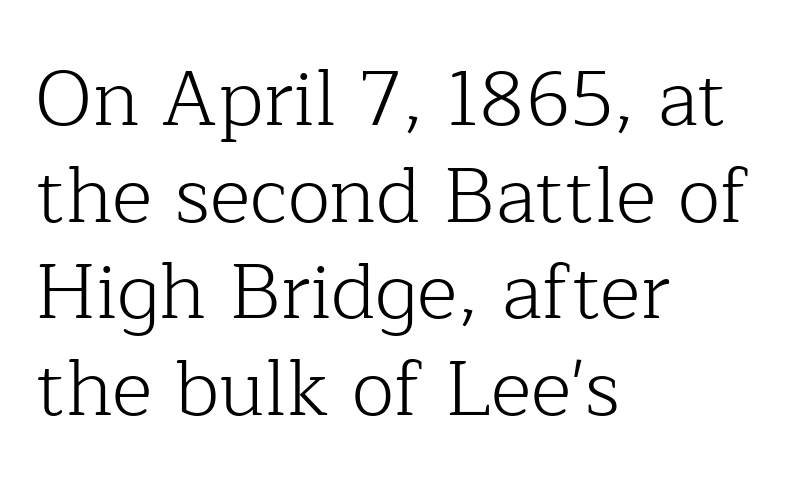
Nobody drew a line under any word here. Think of a printed novel: that variable character pitch is what you see here. Letter spacing: default. Italic: no, the glyphs are upright roman. Weight: in the light-to-regular range.
